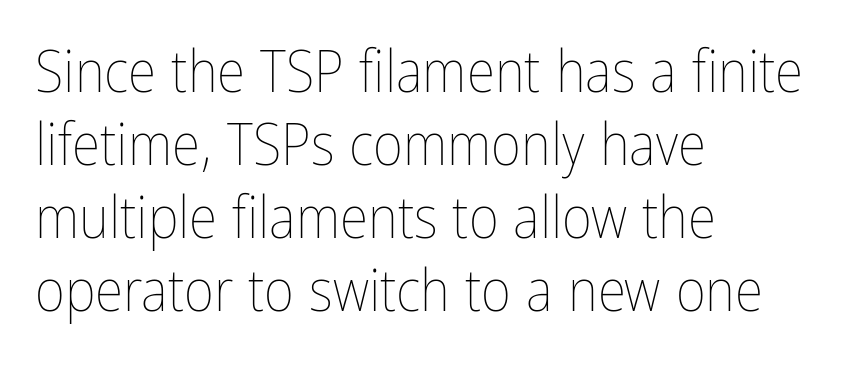
Q: Is the text bold? A: No.
Q: Is the text italic (slanted)? A: No, it is upright.
Q: Is the text underlined? A: No.
Q: How is the paragraph aligned? A: Left-aligned.
Q: Is the spacing between letters normal or unusually wide? A: Normal.
Q: Is the spacing between lines tight, normal or loose? A: Normal.
Q: Width (condensed, normal, or wide)? A: Condensed.
Q: Stroke contrast? A: Low.
Q: x-height? A: Medium.
Q: Monospaced? A: No.
